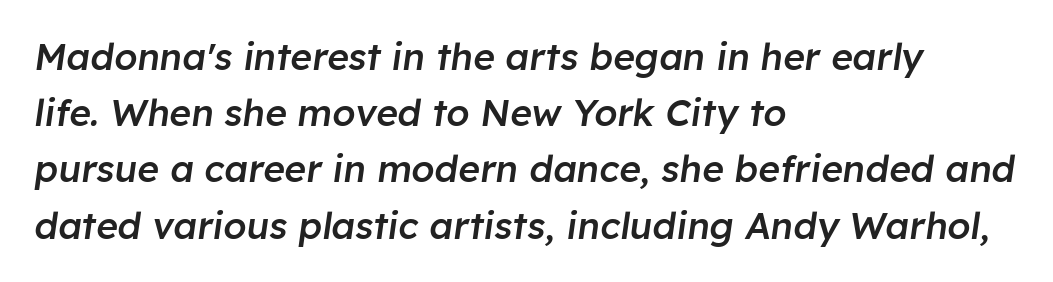
Does the copy run flush right? No — it runs flush left. A typesetter would call this proportional, since set widths differ per character. Each word holds together tightly as a unit, with standard inter-letter gaps. Leading: standard.
